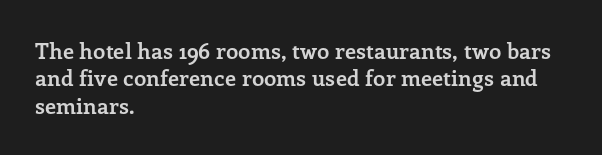
Only glyphs here, with clear space below each row. The type sits square on the baseline with zero lean. Short note: letters normally spaced. Summary of vertical rhythm: regular, with standard interline spacing. Thick stems and heavy bowls — unmistakably bold. Short and long lines alike share a common starting point at left.
